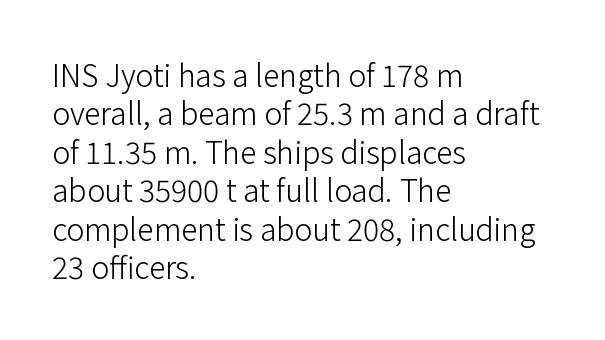
Q: Is the text bold? A: No.
Q: Is the text italic (slanted)? A: No, it is upright.
Q: Is the typeface a serif or a sans-serif typeface? A: Sans-serif.
Q: Is the text underlined? A: No.
Q: How is the paragraph aligned? A: Left-aligned.
Q: Is the spacing between letters normal or unusually wide? A: Normal.
Q: Is the spacing between lines tight, normal or loose? A: Normal.
Q: Width (condensed, normal, or wide)? A: Normal.
Q: Stroke contrast? A: Low.
Q: x-height? A: Medium.
Q: Monospaced? A: No.
